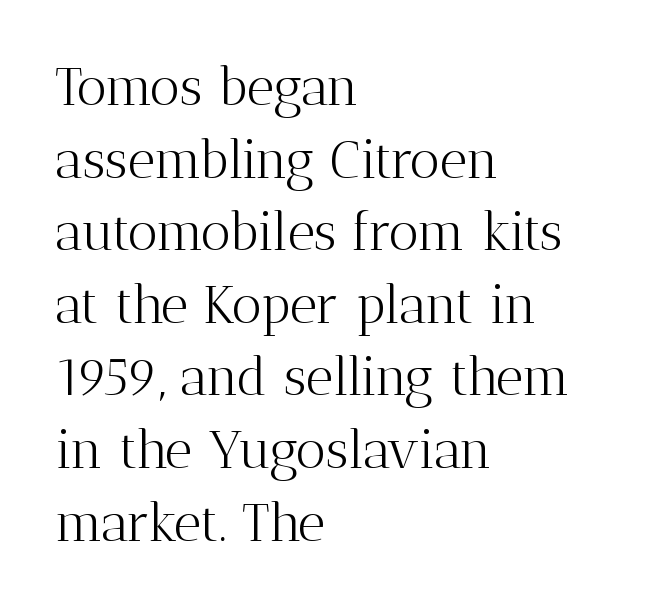
The words here are not underlined. Nothing unusual about the tracking: characters are spaced as the font intends. Weight: in the light-to-regular range. The block of text has a typical density, with ordinary space between rows.
